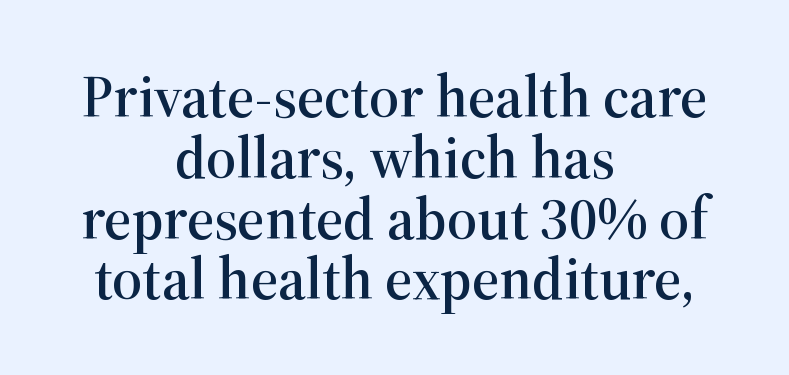
Q: Is the text italic (slanted)? A: No, it is upright.
Q: Is the typeface a serif or a sans-serif typeface? A: Serif.
Q: Is the text underlined? A: No.
Q: How is the paragraph aligned? A: Centered.
Q: Is the spacing between letters normal or unusually wide? A: Normal.
Q: Is the spacing between lines tight, normal or loose? A: Tight.
Q: Width (condensed, normal, or wide)? A: Normal.
Q: Stroke contrast? A: High.
Q: x-height? A: Medium.
Q: Monospaced? A: No.
